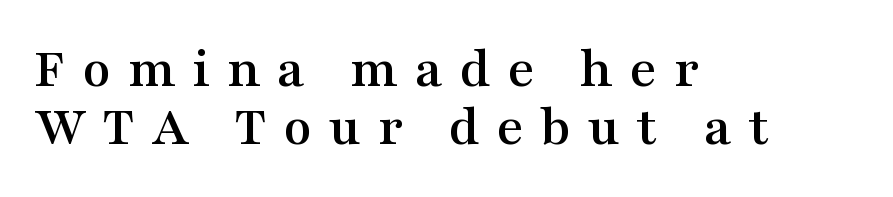
{"serif": "yes", "italic": "no", "width": "wide", "stroke_contrast": "medium", "x_height": "medium", "monospaced": "no", "underline": "no", "align": "left", "line_spacing": "tight", "line_spacing_ratio": 1.0, "letter_spacing": "wide", "letter_spacing_em": 0.29, "glyph_px": 58}
